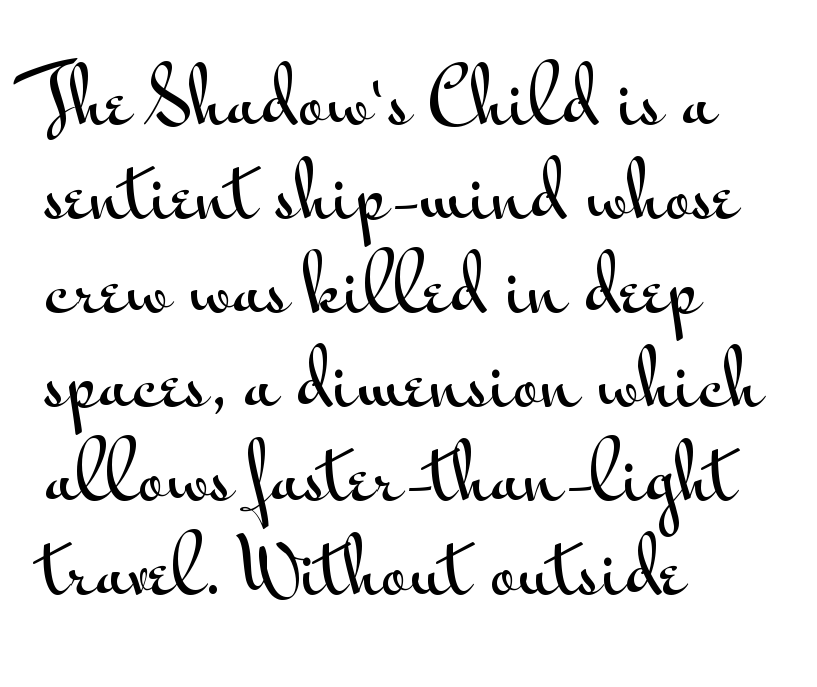
Q: Is the text italic (slanted)? A: Yes.
Q: Is the typeface a serif or a sans-serif typeface? A: Sans-serif.
Q: Is the text underlined? A: No.
Q: How is the paragraph aligned? A: Left-aligned.
Q: Is the spacing between letters normal or unusually wide? A: Normal.
Q: Is the spacing between lines tight, normal or loose? A: Normal.
Q: Width (condensed, normal, or wide)? A: Wide.
Q: Stroke contrast? A: Medium.
Q: x-height? A: Small.
Q: Monospaced? A: No.
